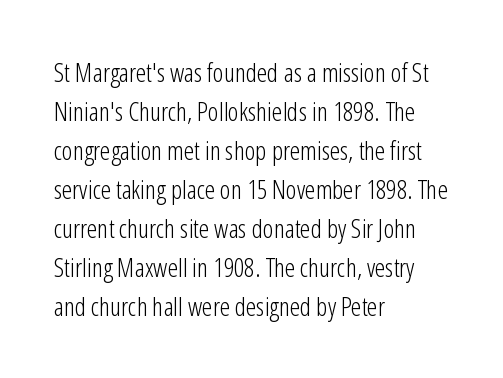
{"italic": "no", "bold": "no", "underline": "no", "align": "left", "line_spacing": "normal", "line_spacing_ratio": 1.5, "letter_spacing": "normal", "letter_spacing_em": 0.0, "glyph_px": 26}
